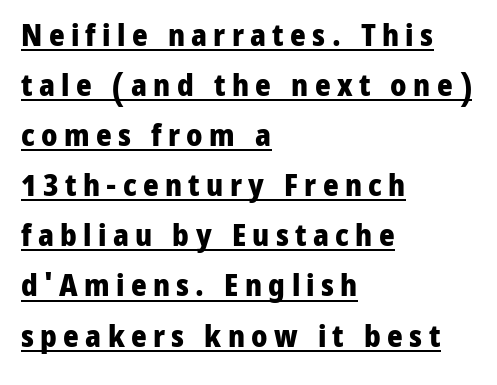
Q: Is the text bold? A: Yes.
Q: Is the text italic (slanted)? A: No, it is upright.
Q: Is the typeface a serif or a sans-serif typeface? A: Sans-serif.
Q: Is the text underlined? A: Yes.
Q: How is the paragraph aligned? A: Left-aligned.
Q: Is the spacing between letters normal or unusually wide? A: Unusually wide.
Q: Is the spacing between lines tight, normal or loose? A: Normal.
Q: Width (condensed, normal, or wide)? A: Normal.
Q: Stroke contrast? A: Low.
Q: x-height? A: Medium.
Q: Monospaced? A: No.
